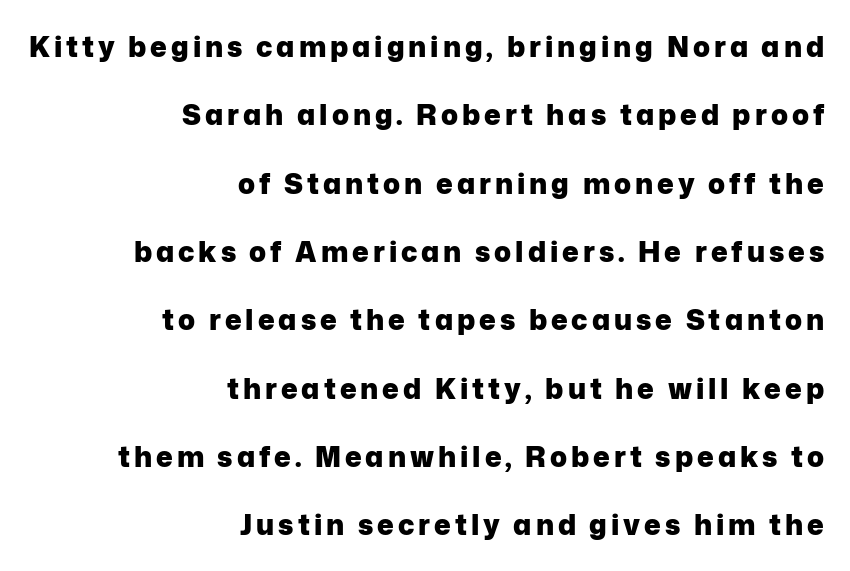
How heavy is the stroke? Heavy — this is a bold. Line endings align vertically; line beginnings do not. The area under the type is left untouched. Is this a fixed-width face? No — the glyphs have proportional, varying widths. A sans-serif font was chosen for this passage. Leading is clearly above the norm, producing a sparse column.
